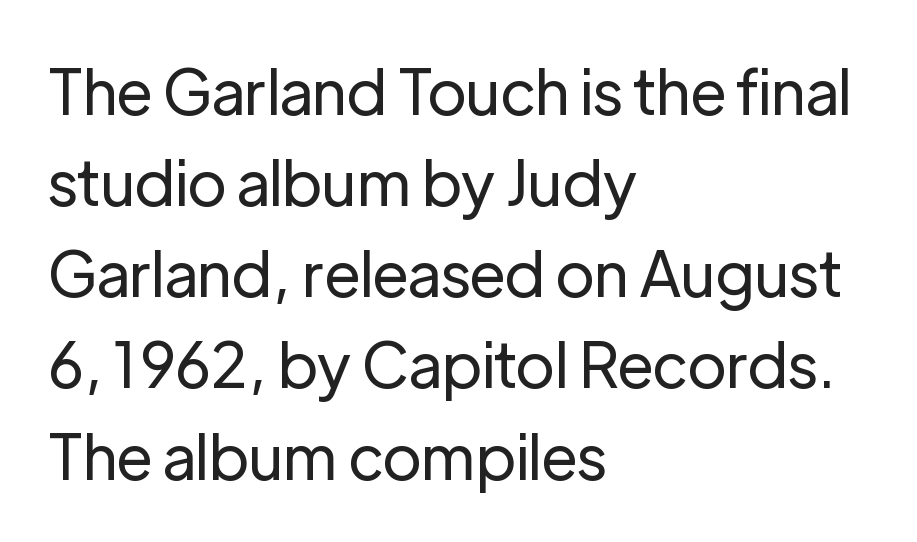
Q: Is the text bold? A: No.
Q: Is the text italic (slanted)? A: No, it is upright.
Q: Is the typeface a serif or a sans-serif typeface? A: Sans-serif.
Q: Is the text underlined? A: No.
Q: How is the paragraph aligned? A: Left-aligned.
Q: Is the spacing between letters normal or unusually wide? A: Normal.
Q: Is the spacing between lines tight, normal or loose? A: Normal.
Q: Width (condensed, normal, or wide)? A: Normal.
Q: Stroke contrast? A: Low.
Q: x-height? A: Medium.
Q: Monospaced? A: No.
